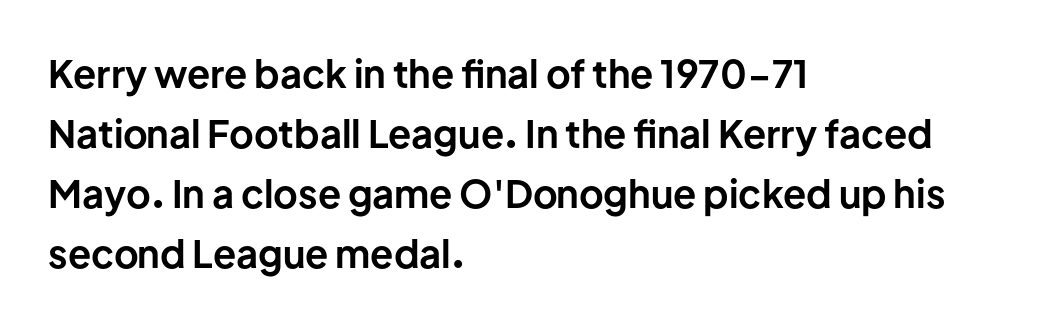
Q: Is the text bold? A: Yes.
Q: Is the text italic (slanted)? A: No, it is upright.
Q: Is the typeface a serif or a sans-serif typeface? A: Sans-serif.
Q: Is the text underlined? A: No.
Q: How is the paragraph aligned? A: Left-aligned.
Q: Is the spacing between letters normal or unusually wide? A: Normal.
Q: Is the spacing between lines tight, normal or loose? A: Normal.
Q: Width (condensed, normal, or wide)? A: Normal.
Q: Stroke contrast? A: Low.
Q: x-height? A: Medium.
Q: Monospaced? A: No.
